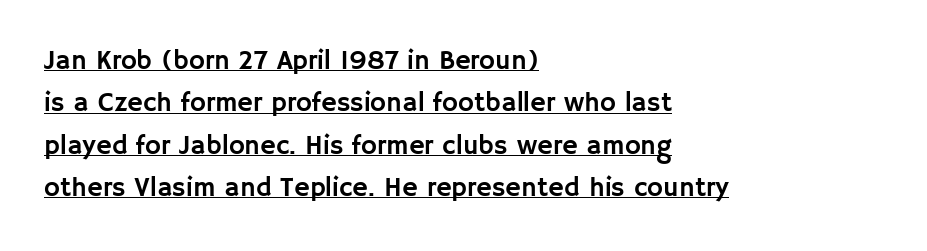
Q: Is the text italic (slanted)? A: No, it is upright.
Q: Is the text underlined? A: Yes.
Q: How is the paragraph aligned? A: Left-aligned.
Q: Is the spacing between letters normal or unusually wide? A: Normal.
Q: Is the spacing between lines tight, normal or loose? A: Normal.
